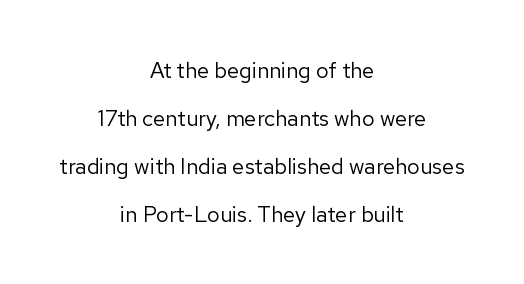
Q: Is the text bold? A: No.
Q: Is the text italic (slanted)? A: No, it is upright.
Q: Is the text underlined? A: No.
Q: How is the paragraph aligned? A: Centered.
Q: Is the spacing between letters normal or unusually wide? A: Normal.
Q: Is the spacing between lines tight, normal or loose? A: Loose.
